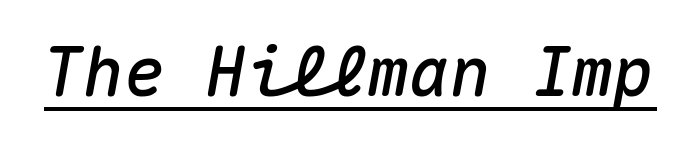
The image shows 68 px text type, italic (leaning right), monospaced; set normal letter spacing, underlined; medium stroke contrast and a medium x-height.
